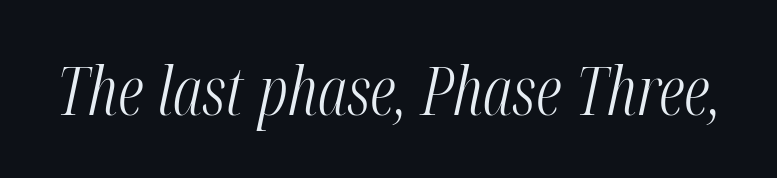
Q: Is the text bold? A: No.
Q: Is the text italic (slanted)? A: Yes, it leans right by about 12 degrees.
Q: Is the text underlined? A: No.
Q: Is the spacing between letters normal or unusually wide? A: Normal.
Q: Width (condensed, normal, or wide)? A: Condensed.
Q: Stroke contrast? A: Medium.
Q: x-height? A: Medium.
Q: Monospaced? A: No.
